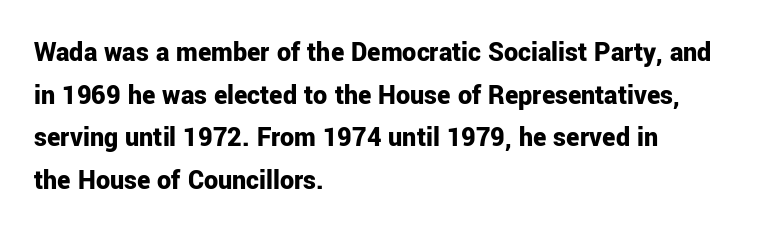
The image shows 28 px bold sans-serif type, upright; set left-aligned, normal line spacing (1.52x), normal letter spacing, not underlined; low stroke contrast and a medium x-height.
